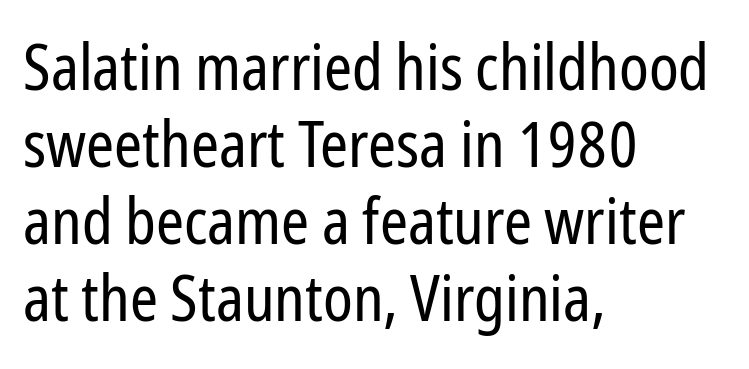
Q: Is the text bold? A: No.
Q: Is the text italic (slanted)? A: No, it is upright.
Q: Is the typeface a serif or a sans-serif typeface? A: Sans-serif.
Q: Is the text underlined? A: No.
Q: How is the paragraph aligned? A: Left-aligned.
Q: Is the spacing between letters normal or unusually wide? A: Normal.
Q: Width (condensed, normal, or wide)? A: Condensed.
Q: Stroke contrast? A: Low.
Q: x-height? A: Medium.
Q: Monospaced? A: No.
